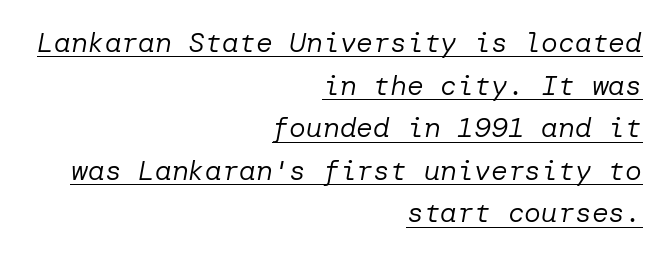
Q: Is the text bold? A: No.
Q: Is the text italic (slanted)? A: Yes, it leans right by about 10 degrees.
Q: Is the text underlined? A: Yes.
Q: How is the paragraph aligned? A: Right-aligned.
Q: Is the spacing between letters normal or unusually wide? A: Normal.
Q: Is the spacing between lines tight, normal or loose? A: Normal.
Q: Width (condensed, normal, or wide)? A: Normal.
Q: Stroke contrast? A: Low.
Q: x-height? A: Medium.
